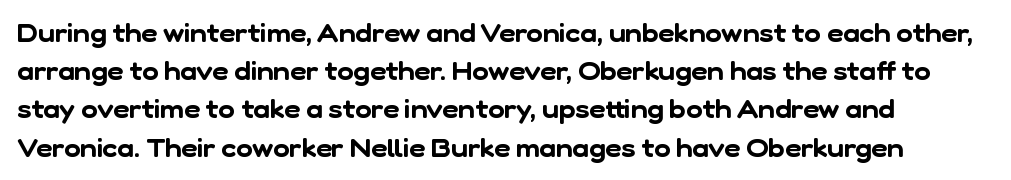
The image shows 25 px text type; set left-aligned, normal line spacing (1.53x), normal letter spacing, not underlined.
